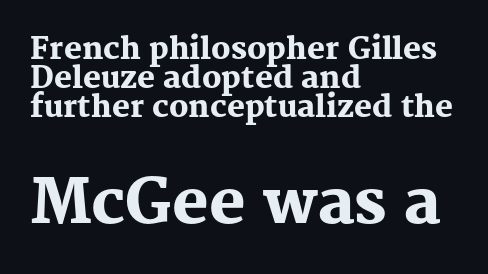
The image shows 61 px heavy serif type, upright; set left-aligned, tight line spacing (0.96x), normal letter spacing, not underlined; the second (bottom) block is 2.03x larger; medium stroke contrast and a medium x-height.
